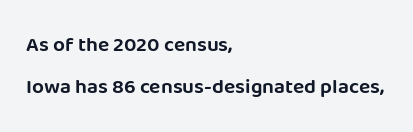
Q: Is the text italic (slanted)? A: No, it is upright.
Q: Is the text underlined? A: No.
Q: How is the paragraph aligned? A: Left-aligned.
Q: Is the spacing between letters normal or unusually wide? A: Normal.
Q: Is the spacing between lines tight, normal or loose? A: Loose.
